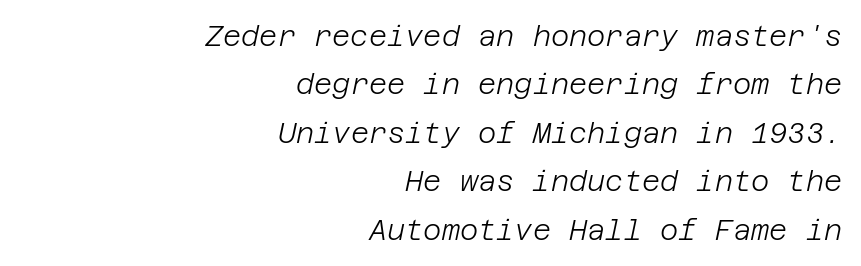
{"italic": "yes", "lean": "right", "slant_degrees": 12, "bold": "no", "weight": "light", "width": "normal", "stroke_contrast": "low", "x_height": "large", "underline": "no", "align": "right", "line_spacing_ratio": 1.73, "letter_spacing": "normal", "letter_spacing_em": 0.0, "glyph_px": 28}
